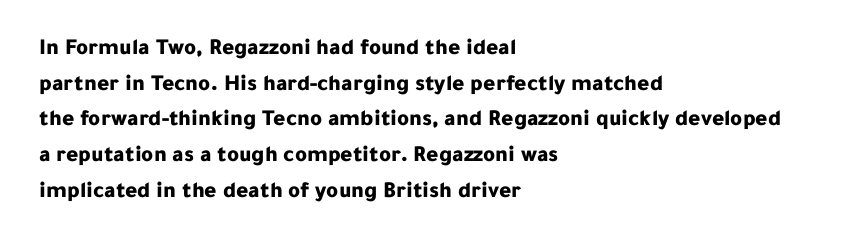
Is the block centered? No — it sits flush against the left margin. A full-strength bold gives these letters their thick strokes. The zone under the glyphs is completely vacant. This sample uses an upright cut, with every glyph sitting square on the baseline. The passage shown has conventional tracking throughout. The line-height multiplier appears to be the usual default.
